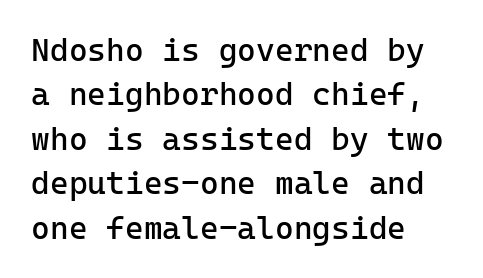
Q: Is the text bold? A: No.
Q: Is the text italic (slanted)? A: No, it is upright.
Q: Is the typeface a serif or a sans-serif typeface? A: Sans-serif.
Q: Is the text underlined? A: No.
Q: How is the paragraph aligned? A: Left-aligned.
Q: Is the spacing between letters normal or unusually wide? A: Normal.
Q: Is the spacing between lines tight, normal or loose? A: Normal.
Q: Width (condensed, normal, or wide)? A: Normal.
Q: Stroke contrast? A: Low.
Q: x-height? A: Medium.
